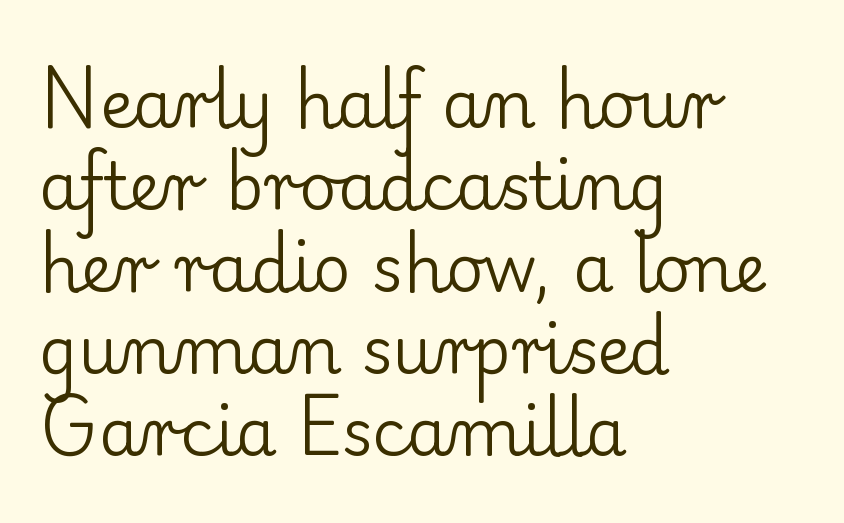
Q: Is the text bold? A: No.
Q: Is the text italic (slanted)? A: No, it is upright.
Q: Is the typeface a serif or a sans-serif typeface? A: Serif.
Q: Is the text underlined? A: No.
Q: How is the paragraph aligned? A: Left-aligned.
Q: Is the spacing between letters normal or unusually wide? A: Normal.
Q: Is the spacing between lines tight, normal or loose? A: Normal.
Q: Width (condensed, normal, or wide)? A: Normal.
Q: Stroke contrast? A: Low.
Q: x-height? A: Small.
Q: Monospaced? A: No.
